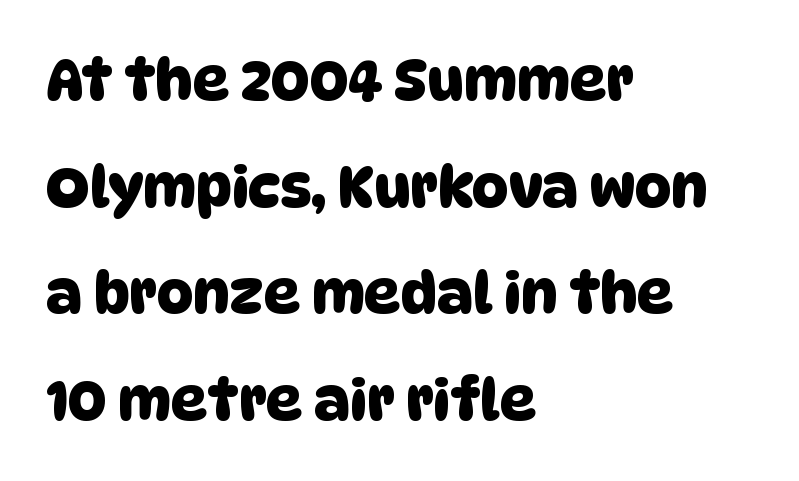
{"serif": "no", "width": "normal", "stroke_contrast": "low", "x_height": "large", "monospaced": "no", "underline": "no", "align": "left", "line_spacing_ratio": 1.87, "letter_spacing": "normal", "letter_spacing_em": 0.0, "glyph_px": 57}
